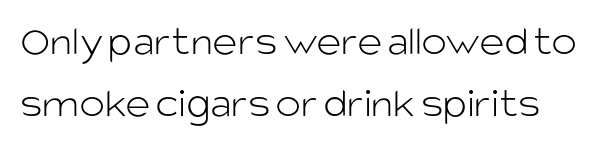
{"serif": "no", "italic": "no", "bold": "no", "weight": "light", "width": "normal", "stroke_contrast": "low", "x_height": "large", "monospaced": "no", "underline": "no", "line_spacing": "normal", "line_spacing_ratio": 1.45, "letter_spacing": "normal", "letter_spacing_em": 0.0, "glyph_px": 43}
